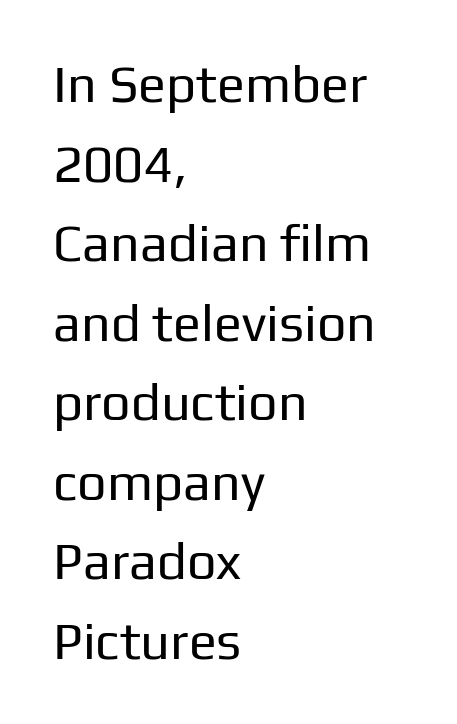
The image shows 52 px regular-weight sans-serif type, upright; set left-aligned, normal line spacing (1.53x), normal letter spacing, not underlined; low stroke contrast and a medium x-height.
